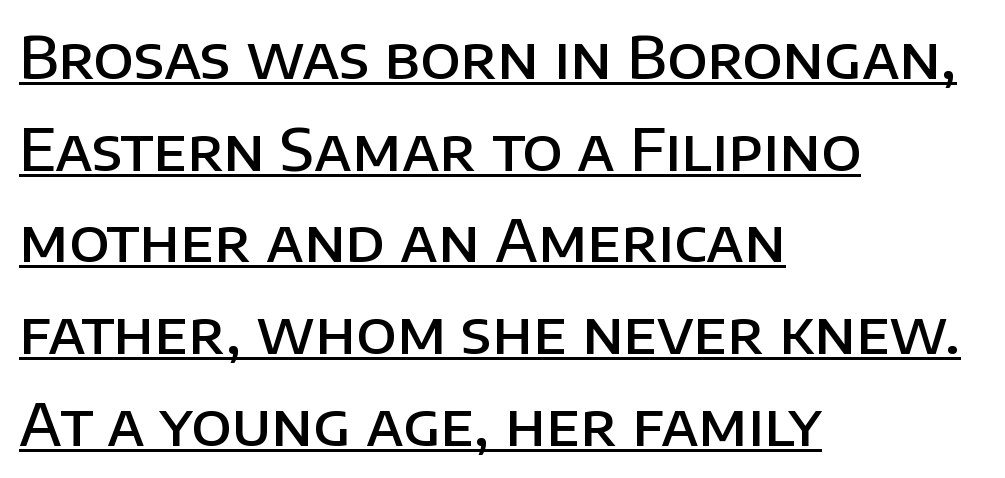
The image shows 58 px semibold sans-serif type, upright; set left-aligned, normal line spacing (1.58x), normal letter spacing, underlined; low stroke contrast and a large x-height.
